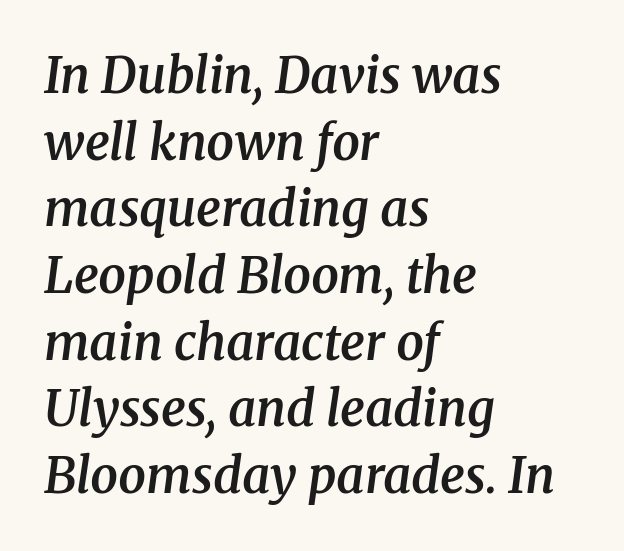
Small tapered or slab feet sit at the stroke ends, so this counts as serif. If you measured baseline to baseline, you'd find a middling distance. In CSS terms this would be text-align: left. A clean baseline with only descenders dipping below it.
